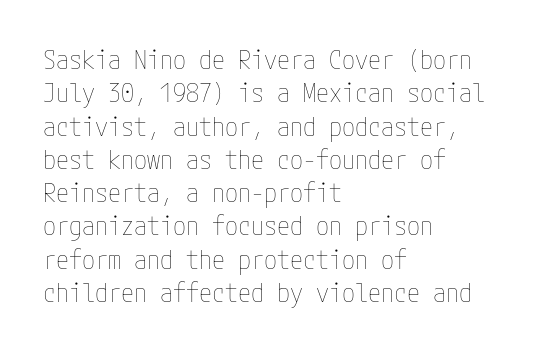
{"italic": "no", "bold": "no", "underline": "no", "align": "left", "line_spacing": "normal", "line_spacing_ratio": 1.28, "letter_spacing": "normal", "letter_spacing_em": 0.0, "glyph_px": 26}
